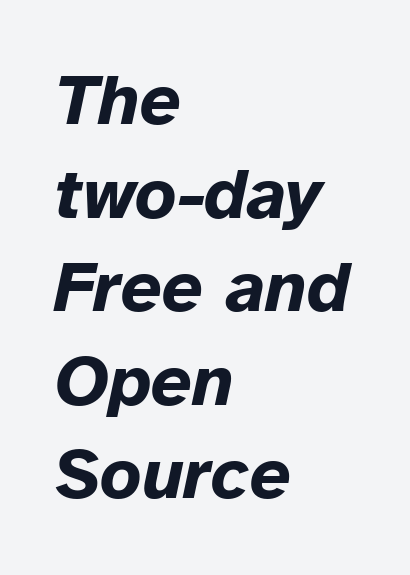
The image shows 72 px bold type, italic (leaning right); set left-aligned, normal line spacing (1.3x), normal letter spacing, not underlined; low stroke contrast and a medium x-height.
